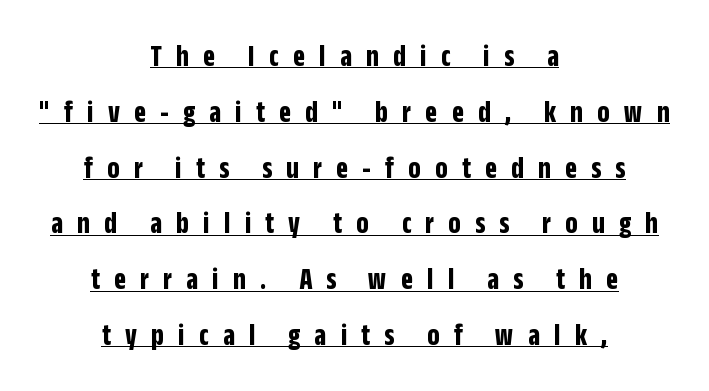
{"serif": "no", "italic": "no", "bold": "yes", "weight": "bold", "width": "condensed", "stroke_contrast": "low", "x_height": "large", "monospaced": "no", "underline": "yes", "align": "center", "line_spacing_ratio": 1.8, "letter_spacing": "wide", "letter_spacing_em": 0.46, "glyph_px": 31}
